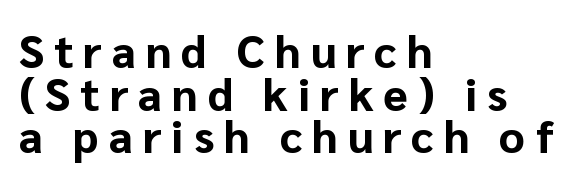
The image shows 45 px bold sans-serif type, upright; set left-aligned, tight line spacing (0.95x), unusually wide letter spacing (+0.22 em), not underlined; low stroke contrast and a medium x-height.
